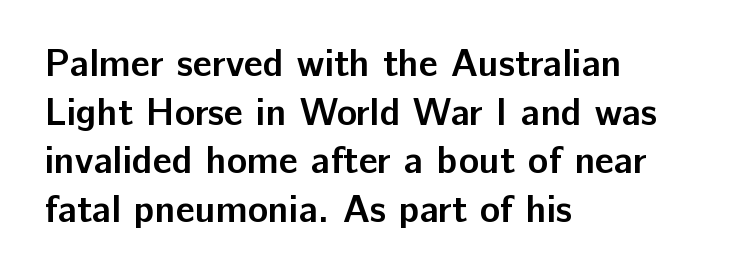
Q: Is the text bold? A: Yes.
Q: Is the text italic (slanted)? A: No, it is upright.
Q: Is the typeface a serif or a sans-serif typeface? A: Sans-serif.
Q: Is the text underlined? A: No.
Q: How is the paragraph aligned? A: Left-aligned.
Q: Is the spacing between letters normal or unusually wide? A: Normal.
Q: Is the spacing between lines tight, normal or loose? A: Normal.
Q: Width (condensed, normal, or wide)? A: Normal.
Q: Stroke contrast? A: Low.
Q: x-height? A: Medium.
Q: Monospaced? A: No.
